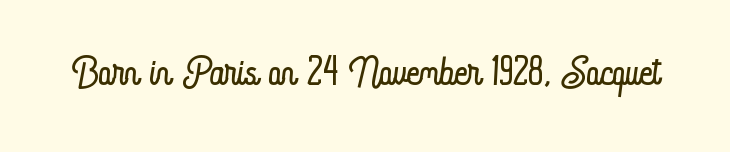
The image shows 57 px light, condensed type; set normal letter spacing, not underlined; low stroke contrast and a small x-height.
